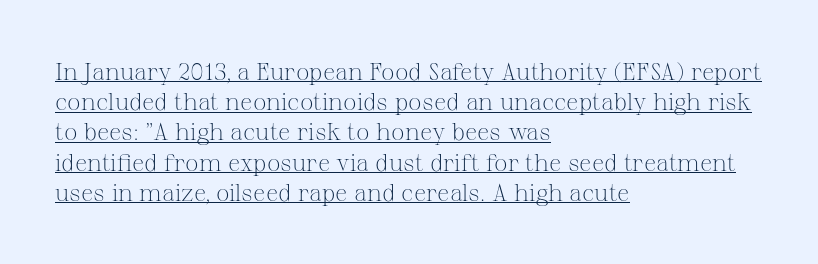
The image shows 24 px text type, upright; set left-aligned, normal line spacing (1.26x), normal letter spacing, underlined.
